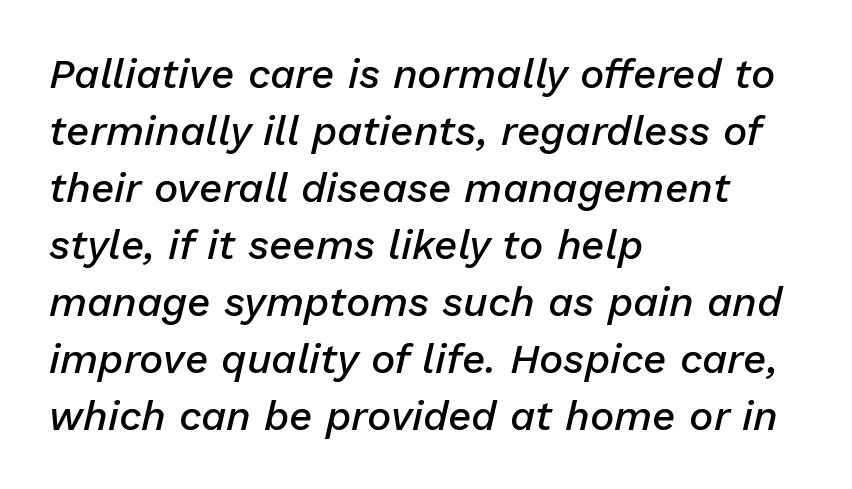
Visually the block forms a straight wall on the left and a jagged coastline on the right. Varying glyph widths throughout — classic text-font behaviour. As a designer I'd log this as weight 600, semibold. The designer left line spacing at the default. Would a proofreader flag this as italicized? Yes.
